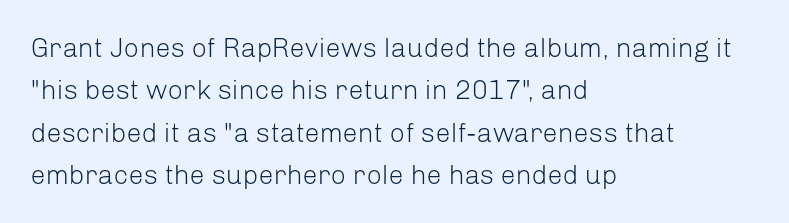
Characters follow at the spacing the type designer built in. Where is the straight margin? On the left. Weight: regular or lighter. Check the space under the baseline: it is left empty. Each new line begins a customary step beneath the previous one.
